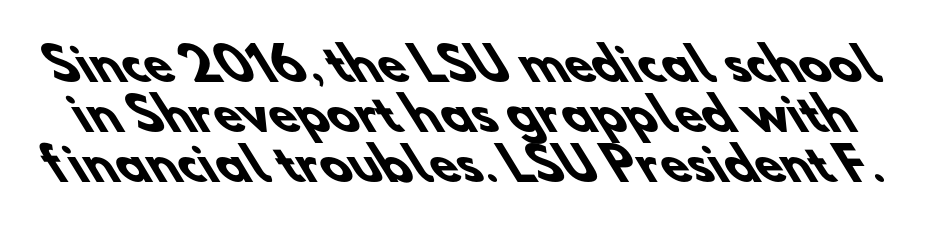
Q: Is the text bold? A: Yes.
Q: Is the typeface a serif or a sans-serif typeface? A: Sans-serif.
Q: Is the text underlined? A: No.
Q: Is the spacing between letters normal or unusually wide? A: Normal.
Q: Is the spacing between lines tight, normal or loose? A: Tight.
Q: Width (condensed, normal, or wide)? A: Normal.
Q: Stroke contrast? A: Low.
Q: x-height? A: Small.
Q: Monospaced? A: No.
